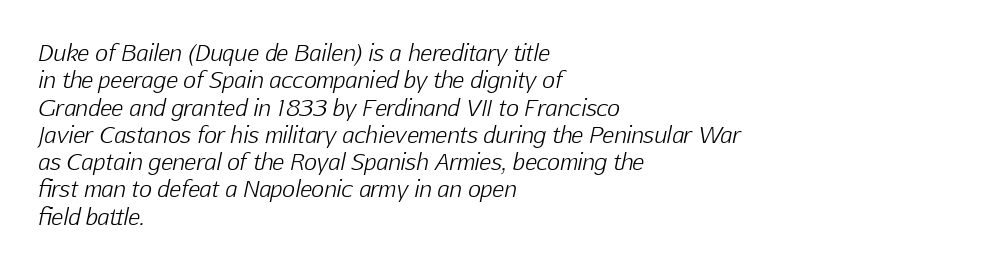
The glyphs are unaccompanied by any horizontal stroke below them. Tracking value appears to be zero — textbook default spacing. One-word summary of the alignment: left. The strokes are not fattened; the text isn't bold.
